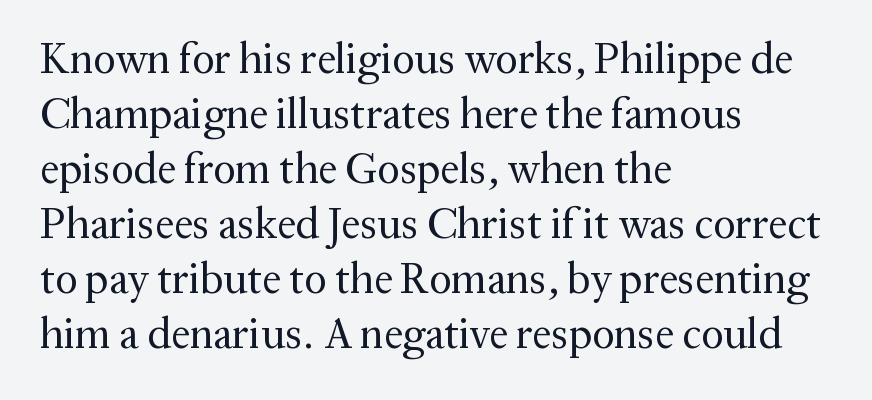
{"serif": "yes", "italic": "no", "bold": "no", "weight": "regular", "width": "normal", "stroke_contrast": "medium", "x_height": "medium", "monospaced": "no", "underline": "no", "align": "left", "line_spacing": "normal", "line_spacing_ratio": 1.28, "letter_spacing": "normal", "letter_spacing_em": 0.0, "glyph_px": 43}
